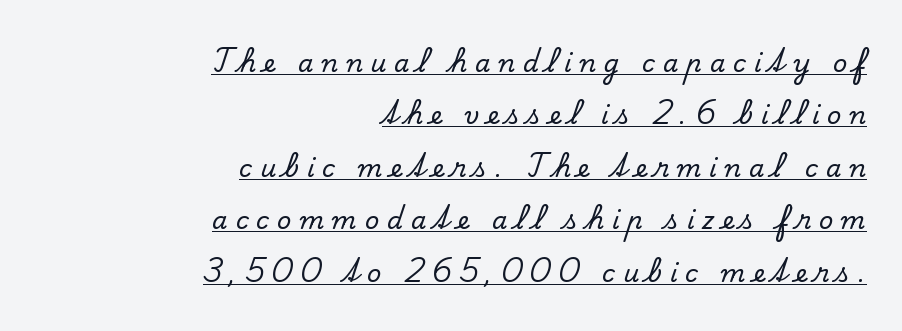
Line endings align vertically; line beginnings do not. This sample uses expanded letter spacing, leaving extra air between glyphs. The words here are underlined. Students, observe: this is what heavily led, spacious text looks like.
